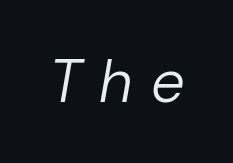
Q: Is the text bold? A: No.
Q: Is the text italic (slanted)? A: Yes, it leans right by about 10 degrees.
Q: Is the text underlined? A: No.
Q: Is the spacing between letters normal or unusually wide? A: Unusually wide.
Q: Width (condensed, normal, or wide)? A: Normal.
Q: Stroke contrast? A: Low.
Q: x-height? A: Medium.
Q: Monospaced? A: No.
